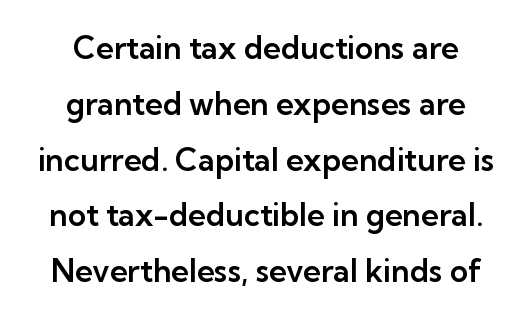
{"serif": "no", "italic": "no", "width": "normal", "stroke_contrast": "low", "x_height": "medium", "monospaced": "no", "underline": "no", "align": "center", "line_spacing_ratio": 1.8, "letter_spacing": "normal", "letter_spacing_em": 0.0, "glyph_px": 31}
